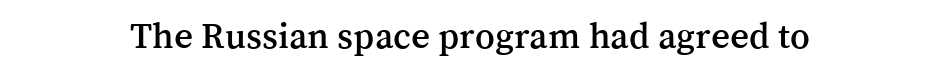
The image shows 37 px serif type, upright; set centered, normal letter spacing, not underlined; medium stroke contrast and a medium x-height.
